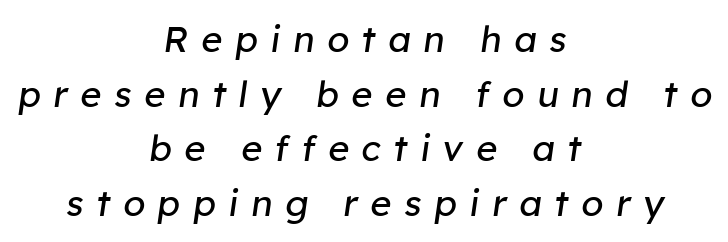
{"italic": "yes", "lean": "right", "slant_degrees": 8, "bold": "no", "weight": "regular", "width": "normal", "stroke_contrast": "low", "x_height": "medium", "monospaced": "no", "underline": "no", "align": "center", "line_spacing": "normal", "line_spacing_ratio": 1.52, "letter_spacing": "wide", "letter_spacing_em": 0.35, "glyph_px": 36}
